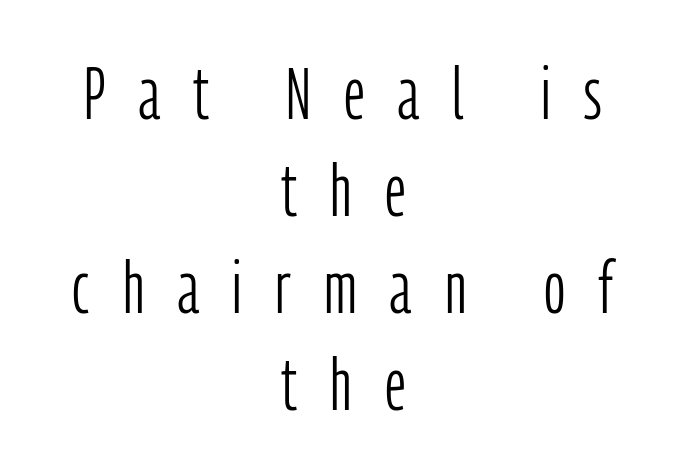
The image shows 74 px light, condensed sans-serif type, upright; set centered, normal line spacing (1.31x), unusually wide letter spacing (+0.45 em), not underlined; low stroke contrast and a medium x-height.
